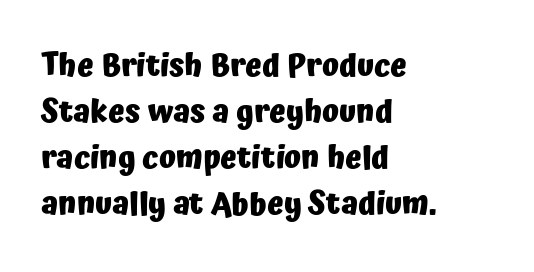
Typesetter's note: full bold, strokes at maximum text heaviness. The letterforms sit shoulder to shoulder at normal distance. The designer went with a sans here, leaving each stem footless. The letters advance in unequal steps, a hallmark of proportional type. This sample is left-justified, so line endings fall wherever the words run out.
